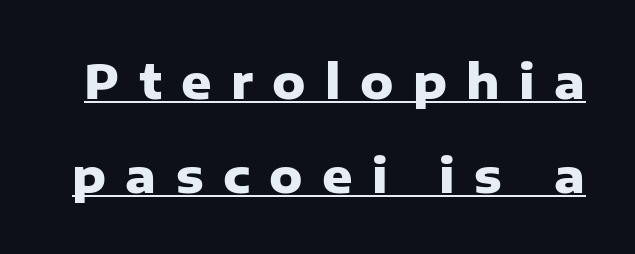
The image shows 47 px heavy sans-serif type, upright; set loose line spacing (2.0x), unusually wide letter spacing (+0.41 em), underlined; low stroke contrast and a medium x-height.
